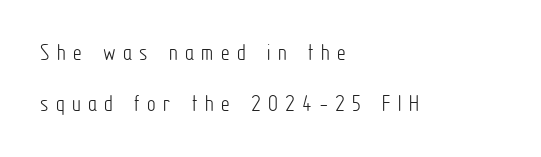
The image shows 24 px text type, upright; set left-aligned, loose line spacing (2.13x), unusually wide letter spacing (+0.31 em), not underlined.
